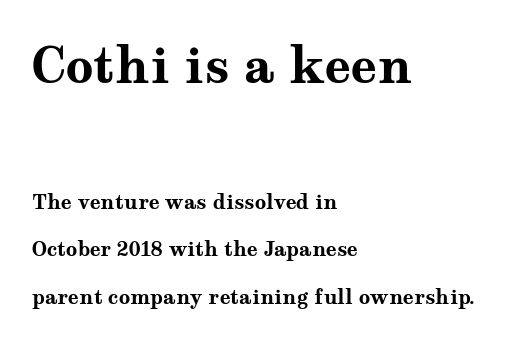
The image shows 49 px bold, wide serif type, upright; set left-aligned, loose line spacing (2.38x), normal letter spacing, not underlined; the first (top) block is 2.45x larger; medium stroke contrast and a medium x-height.
